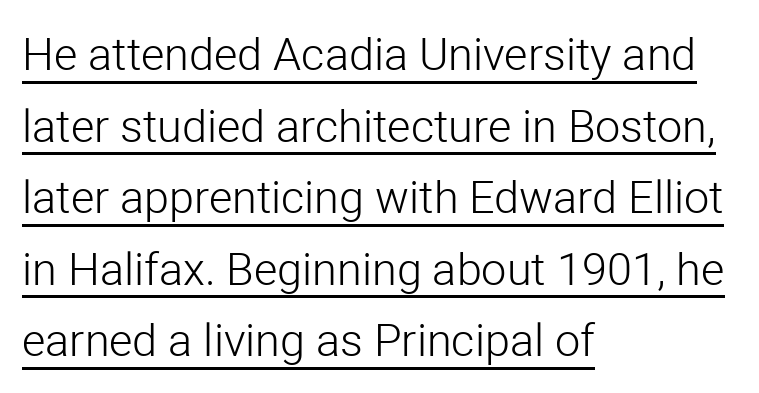
The passage shown is typed in a proportional face where columns would drift. This is roman type, the default non-slanted kind. Students, observe the line beneath the letters — that is underlining. No chunkiness to these letters — they're not bold. This sample uses a sans-serif face. Line spacing here is normal.
